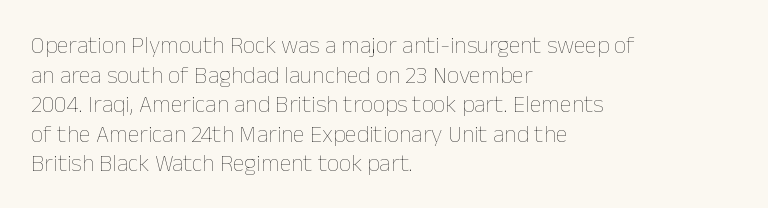
The image shows 24 px text type, upright; set left-aligned, line spacing 1.23x, normal letter spacing, not underlined.
